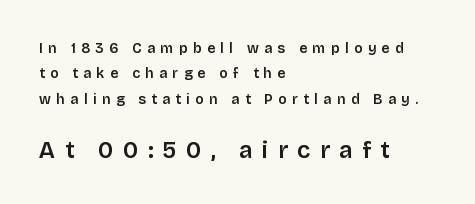
The image shows 24 px text type, upright; set left-aligned, line spacing 1.82x, unusually wide letter spacing (+0.38 em), not underlined; the second (bottom) block is 1.71x larger.
